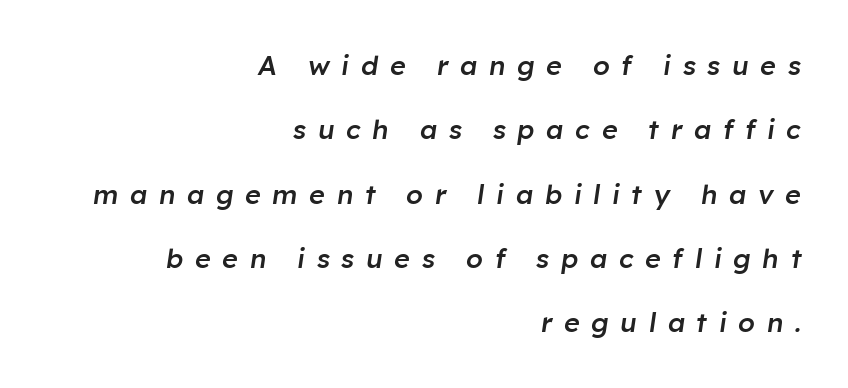
The lines are quadded right. The passage shown is not underscored anywhere. The lines are spread far apart with generous leading. Tall strokes in this sample are angled rather than plumb. Weight: semibold (demi). The rendering inserts visible extra space after every character.
